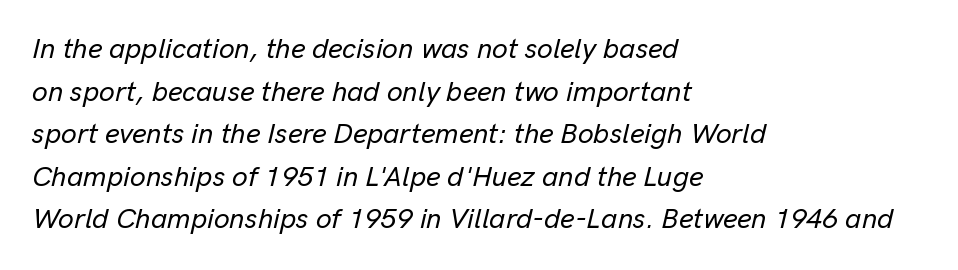
Notice how the stems are inclined rather than vertical — that's the hallmark of italics. The setting favours the left margin, as ordinary paragraphs usually do. A typesetter would call this leading conventional body-copy spacing. Check under the words: just untouched page. You could not count columns in this text — the font is proportionally spaced.
